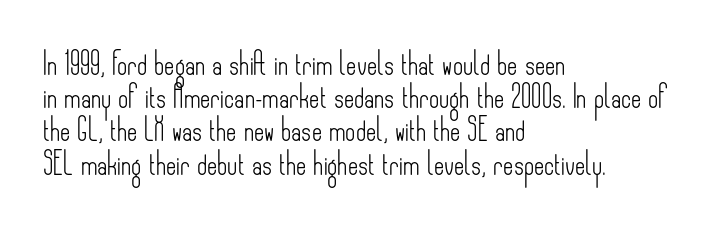
{"italic": "no", "bold": "no", "underline": "no", "align": "left", "line_spacing": "normal", "line_spacing_ratio": 1.51, "letter_spacing": "normal", "letter_spacing_em": 0.0, "glyph_px": 22}
